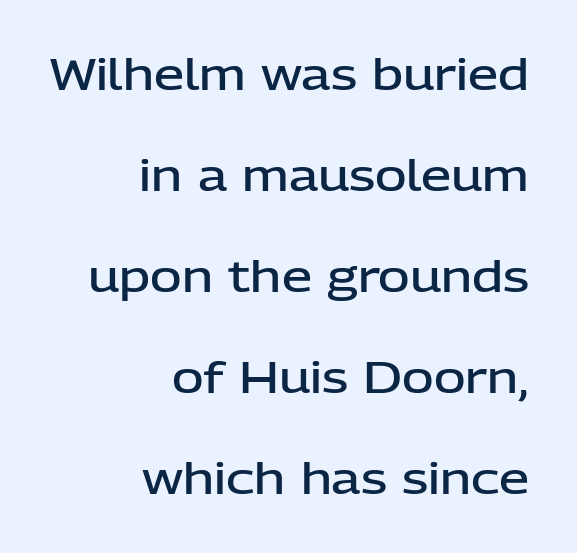
Q: Is the text bold? A: Semi-bold.
Q: Is the text italic (slanted)? A: No, it is upright.
Q: Is the typeface a serif or a sans-serif typeface? A: Sans-serif.
Q: Is the text underlined? A: No.
Q: How is the paragraph aligned? A: Right-aligned.
Q: Is the spacing between letters normal or unusually wide? A: Normal.
Q: Is the spacing between lines tight, normal or loose? A: Loose.
Q: Width (condensed, normal, or wide)? A: Normal.
Q: Stroke contrast? A: Low.
Q: x-height? A: Medium.
Q: Monospaced? A: No.
